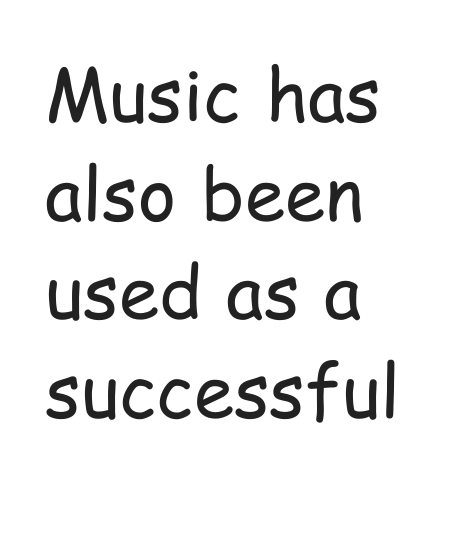
{"serif": "no", "italic": "no", "bold": "no", "weight": "regular", "width": "condensed", "stroke_contrast": "low", "x_height": "medium", "monospaced": "no", "underline": "no", "align": "left", "line_spacing": "normal", "line_spacing_ratio": 1.35, "letter_spacing": "normal", "letter_spacing_em": 0.0, "glyph_px": 73}
